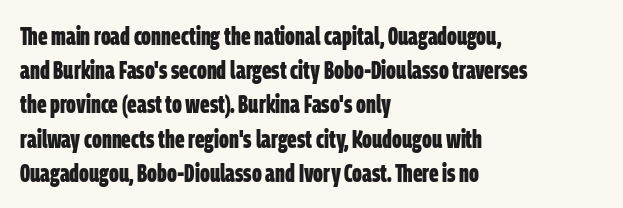
The image shows 25 px bold type; set left-aligned, normal line spacing (1.37x), normal letter spacing, not underlined.
